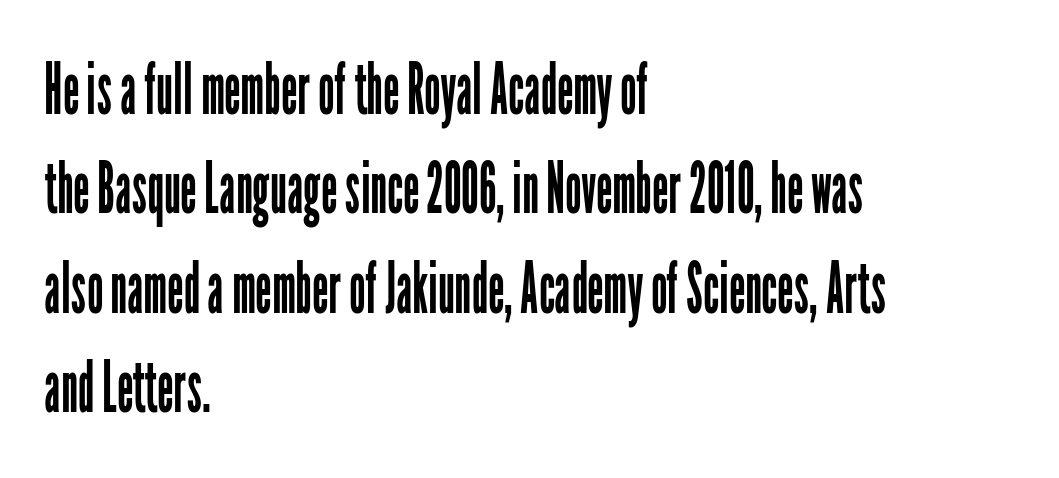
The image shows 72 px regular-weight, condensed sans-serif type, upright; set left-aligned, normal line spacing (1.38x), normal letter spacing, not underlined; low stroke contrast and a medium x-height.
